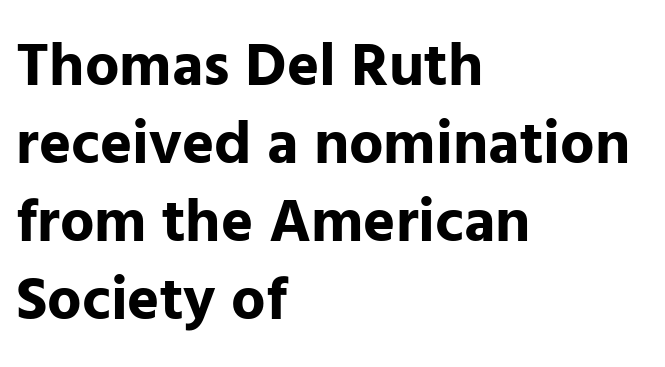
{"serif": "no", "italic": "no", "bold": "yes", "weight": "bold", "width": "normal", "stroke_contrast": "low", "x_height": "medium", "monospaced": "no", "underline": "no", "align": "left", "line_spacing": "normal", "line_spacing_ratio": 1.28, "letter_spacing": "normal", "letter_spacing_em": 0.0, "glyph_px": 61}
